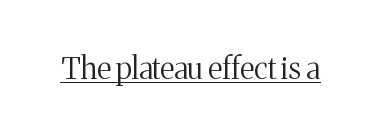
{"serif": "yes", "italic": "no", "bold": "no", "weight": "regular", "width": "normal", "stroke_contrast": "medium", "x_height": "medium", "monospaced": "no", "underline": "yes", "letter_spacing": "normal", "letter_spacing_em": 0.0, "glyph_px": 30}
